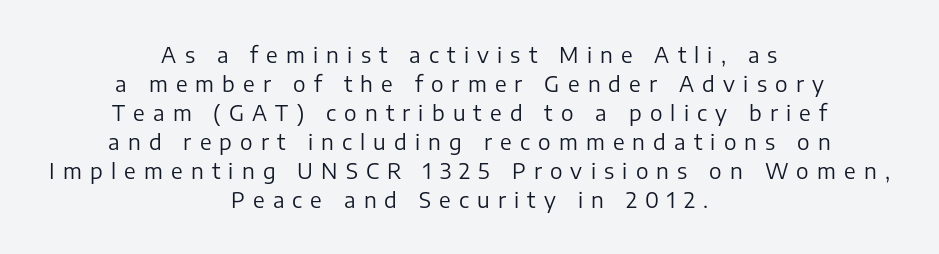
The image shows 21 px text type, upright; set centered, normal line spacing (1.38x), unusually wide letter spacing (+0.39 em), not underlined.
